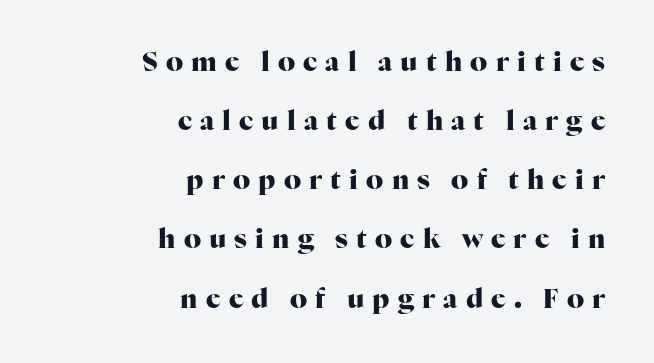
Q: Is the text bold? A: Yes.
Q: Is the text italic (slanted)? A: No, it is upright.
Q: Is the text underlined? A: No.
Q: How is the paragraph aligned? A: Right-aligned.
Q: Is the spacing between letters normal or unusually wide? A: Unusually wide.
Q: Is the spacing between lines tight, normal or loose? A: Loose.
